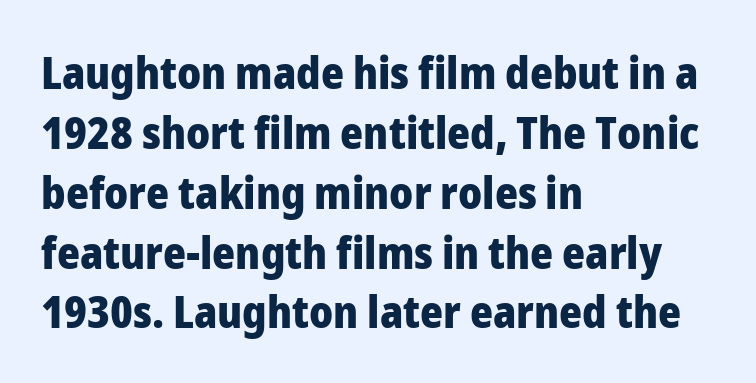
{"serif": "no", "italic": "no", "bold": "yes", "weight": "heavy", "width": "normal", "stroke_contrast": "low", "x_height": "medium", "monospaced": "no", "underline": "no", "align": "left", "line_spacing": "normal", "line_spacing_ratio": 1.36, "letter_spacing": "normal", "letter_spacing_em": 0.0, "glyph_px": 44}
